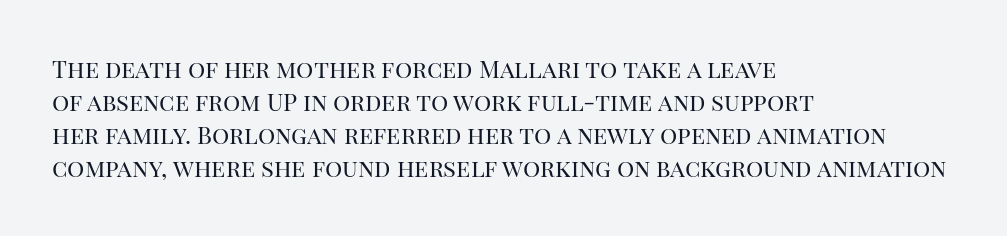
These lines stack with their left ends in a neat column. Letters rest on an invisible, unmarked baseline. The lines sit at an ordinary, default distance from one another. The type sits square on the baseline with zero lean. No letter is thick-stroked: the sample isn't bold. Default kerning and tracking; the words read as compact shapes.
